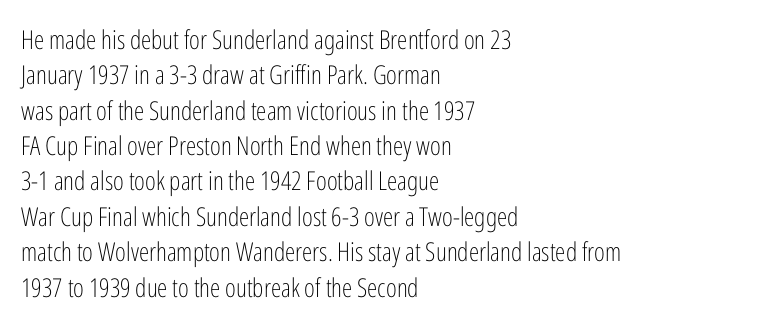
Vertically, the passage feels balanced, rows spaced as you'd expect. No italicization has been applied; the sample stays upright. A bare baseline throughout the passage. Think standard paragraph weight, or any step lighter than that.
